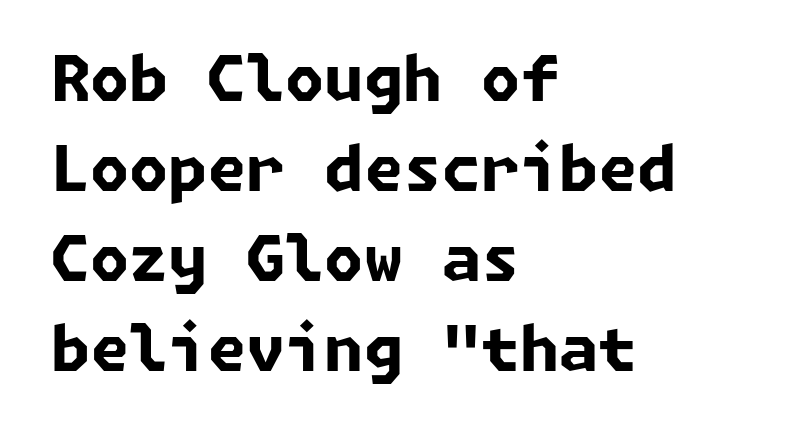
Q: Is the text bold? A: Yes.
Q: Is the typeface a serif or a sans-serif typeface? A: Sans-serif.
Q: Is the text underlined? A: No.
Q: How is the paragraph aligned? A: Left-aligned.
Q: Is the spacing between letters normal or unusually wide? A: Normal.
Q: Is the spacing between lines tight, normal or loose? A: Normal.
Q: Width (condensed, normal, or wide)? A: Normal.
Q: Stroke contrast? A: Low.
Q: x-height? A: Medium.
